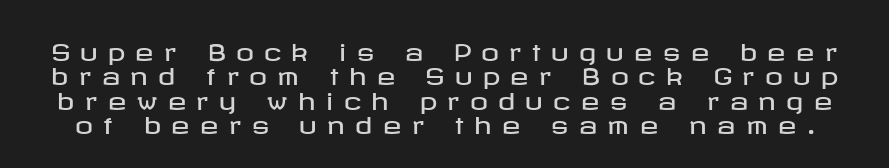
Q: Is the text italic (slanted)? A: No, it is upright.
Q: Is the text underlined? A: No.
Q: Is the spacing between letters normal or unusually wide? A: Unusually wide.
Q: Is the spacing between lines tight, normal or loose? A: Tight.
